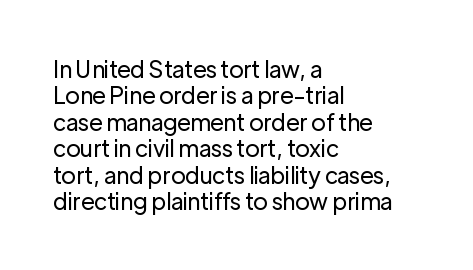
{"italic": "no", "bold": "no", "underline": "no", "align": "left", "line_spacing": "tight", "line_spacing_ratio": 1.15, "letter_spacing": "normal", "letter_spacing_em": 0.0, "glyph_px": 23}
